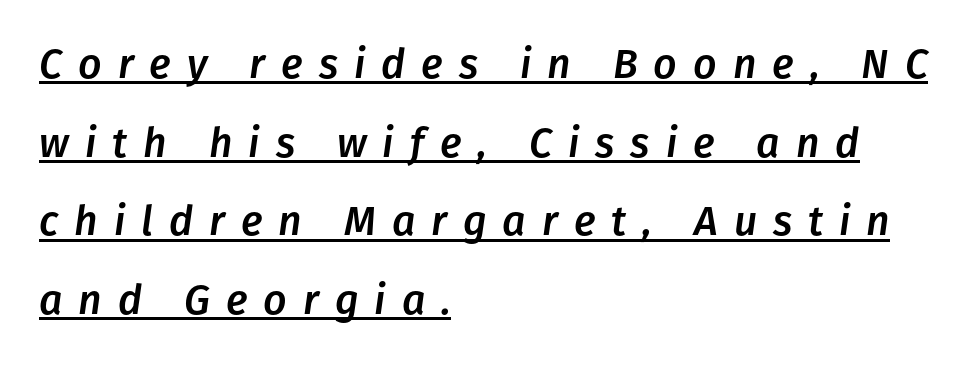
A continuous stroke trails under the words, as in a hyperlink. These lines have a slow, spaced-out rhythm from letter to letter. Style check: oblique. Airy leading.
